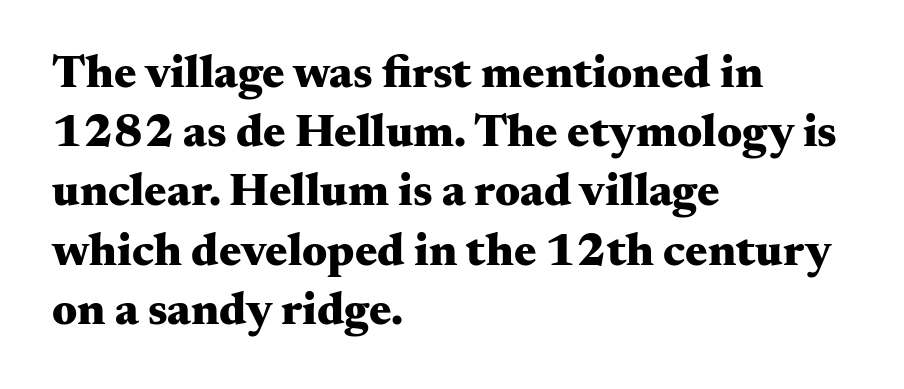
To sum up the face: it has serifs. Reading down the column, the eye jumps a familiar distance to each next line. Do the letters lean? They stand straight. Typeset ragged right — the left edge is the straight one.
